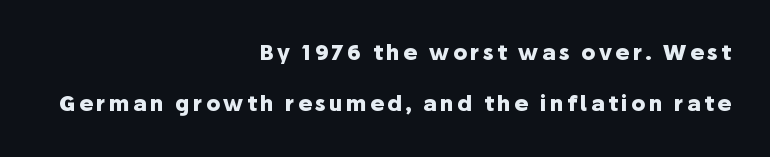
Caption: bold face, heavy strokes. Underlining? Definitely not there. Is the block centered? No — it sits flush against the right margin. In terms of leading, this rendering errs on the spacious side. Characters remain perfectly vertical along every line.
